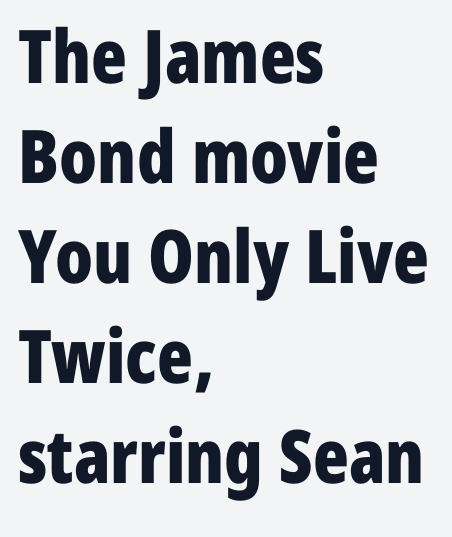
The image shows 74 px bold, condensed sans-serif type, upright; set left-aligned, normal line spacing (1.35x), normal letter spacing, not underlined; low stroke contrast and a medium x-height.
